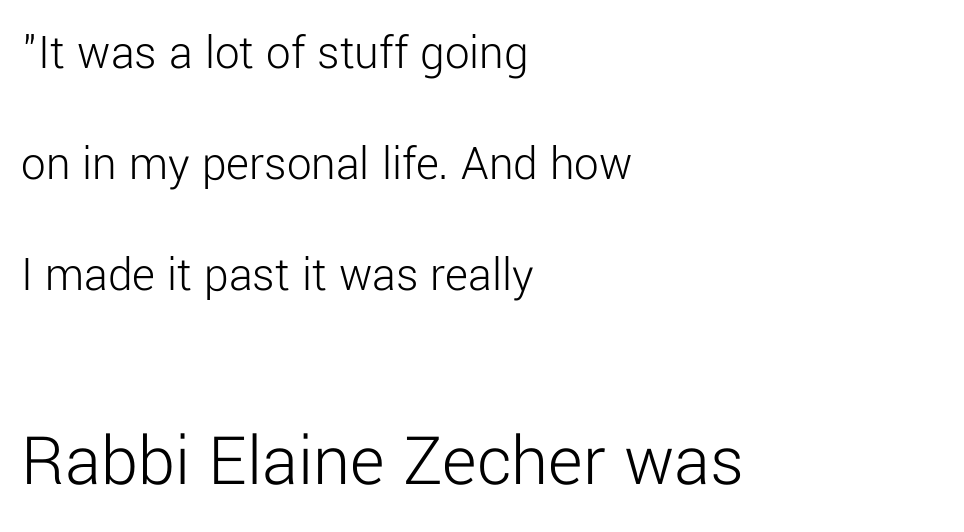
Q: Is the text bold? A: No.
Q: Is the text italic (slanted)? A: No, it is upright.
Q: Is the typeface a serif or a sans-serif typeface? A: Sans-serif.
Q: Is the text underlined? A: No.
Q: How is the paragraph aligned? A: Left-aligned.
Q: Is the spacing between letters normal or unusually wide? A: Normal.
Q: Is the spacing between lines tight, normal or loose? A: Loose.
Q: Which block of text is set in a larger size, the first (top) or the second (bottom)? A: The second (bottom) one.
Q: Width (condensed, normal, or wide)? A: Normal.
Q: Stroke contrast? A: Low.
Q: x-height? A: Medium.
Q: Monospaced? A: No.
